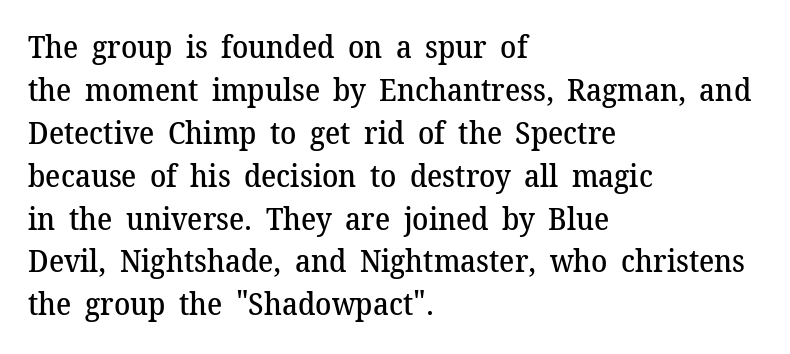
Q: Is the text bold? A: Semi-bold.
Q: Is the text italic (slanted)? A: No, it is upright.
Q: Is the typeface a serif or a sans-serif typeface? A: Serif.
Q: Is the text underlined? A: No.
Q: How is the paragraph aligned? A: Left-aligned.
Q: Is the spacing between letters normal or unusually wide? A: Normal.
Q: Is the spacing between lines tight, normal or loose? A: Normal.
Q: Width (condensed, normal, or wide)? A: Normal.
Q: Stroke contrast? A: Medium.
Q: x-height? A: Medium.
Q: Monospaced? A: No.
